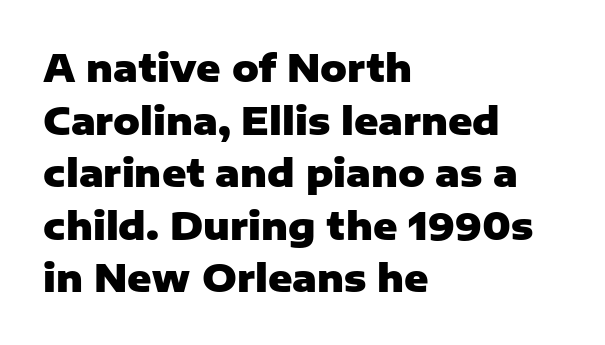
Q: Is the text bold? A: Yes.
Q: Is the text italic (slanted)? A: No, it is upright.
Q: Is the typeface a serif or a sans-serif typeface? A: Sans-serif.
Q: Is the text underlined? A: No.
Q: How is the paragraph aligned? A: Left-aligned.
Q: Is the spacing between letters normal or unusually wide? A: Normal.
Q: Is the spacing between lines tight, normal or loose? A: Normal.
Q: Width (condensed, normal, or wide)? A: Normal.
Q: Stroke contrast? A: Low.
Q: x-height? A: Medium.
Q: Monospaced? A: No.
